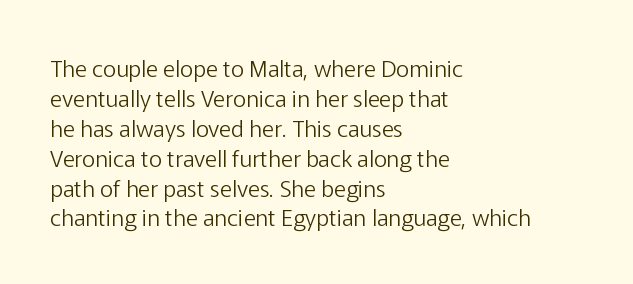
{"italic": "no", "bold": "no", "underline": "no", "align": "left", "line_spacing": "normal", "line_spacing_ratio": 1.3, "letter_spacing": "normal", "letter_spacing_em": 0.0, "glyph_px": 23}
